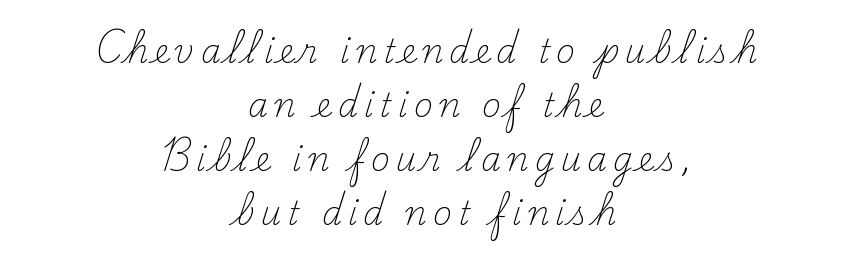
A bare baseline throughout the passage. The letterforms sit at book weight or below. Summary of vertical rhythm: regular, with standard interline spacing.
